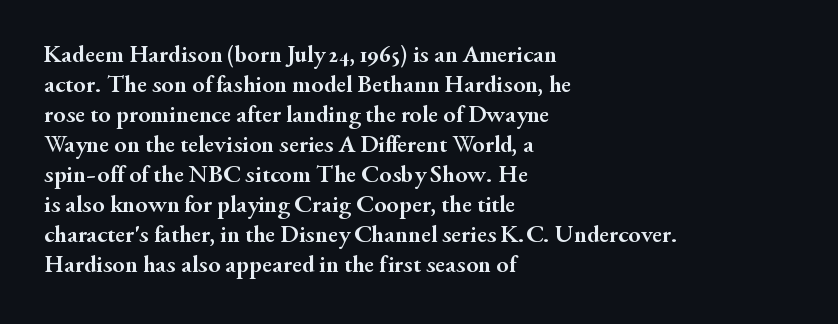
The image shows 25 px bold type, upright; set left-aligned, line spacing 1.2x, normal letter spacing, not underlined.
